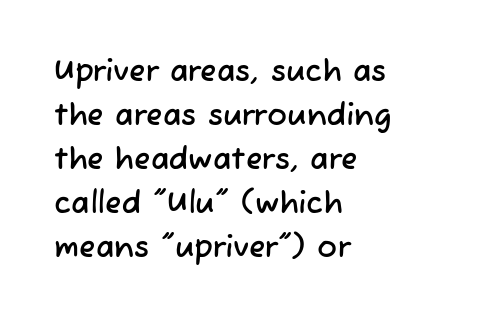
The image shows 30 px sans-serif type; set left-aligned, normal line spacing (1.47x), normal letter spacing, not underlined; low stroke contrast and a medium x-height.
